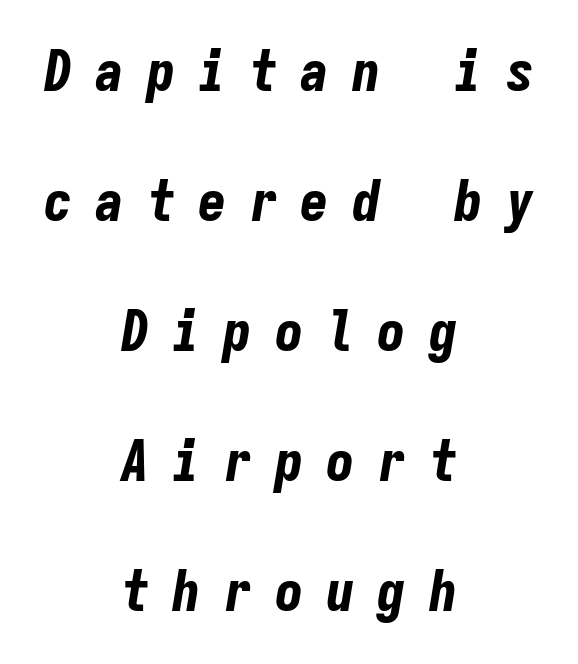
Check the space under the baseline: it is left empty. Summary of vertical rhythm: relaxed, with wide interline spacing. The axis of the letterforms is tilted away from vertical. The passage shown is typed in a monospace face where columns stay perfectly aligned.
